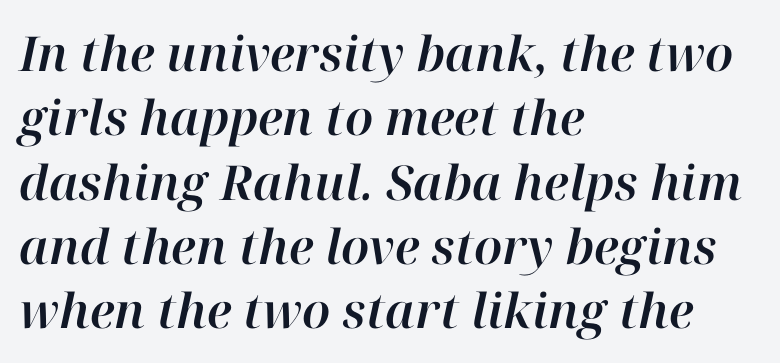
The image shows 48 px text type, italic (leaning right); set left-aligned, normal line spacing (1.34x), normal letter spacing, not underlined; high stroke contrast and a medium x-height.
